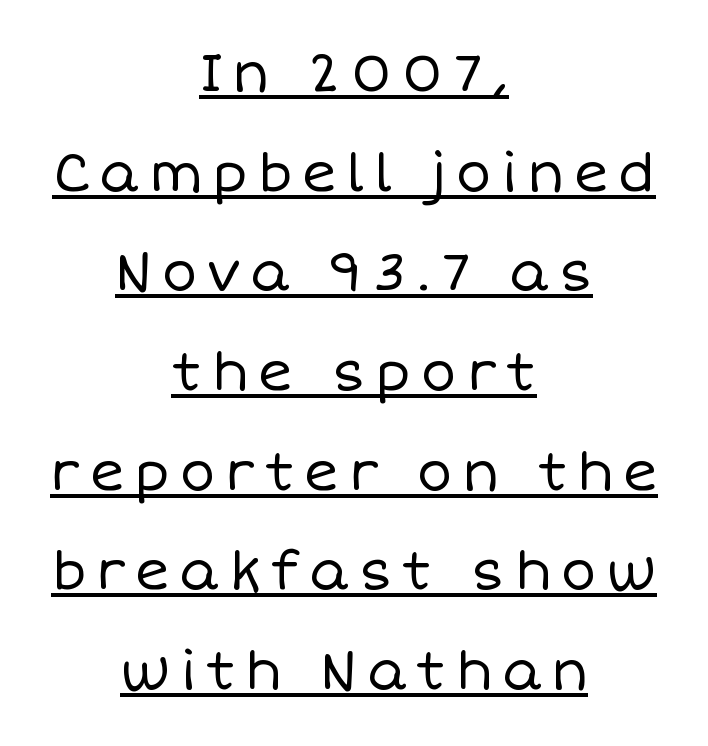
The image shows 53 px regular-weight type, upright; set centered, line spacing 1.88x, underlined; low stroke contrast and a large x-height.
